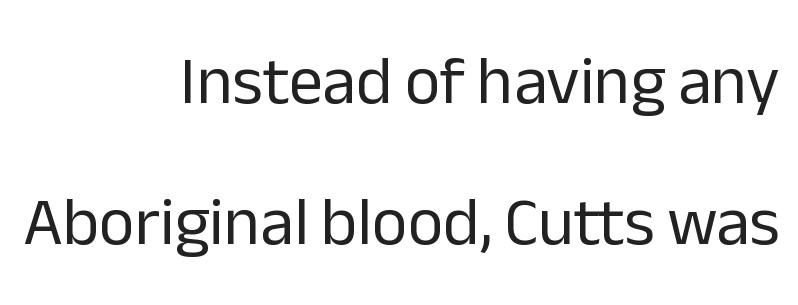
The image shows 68 px regular-weight sans-serif type, upright; set right-aligned, loose line spacing (2.08x), normal letter spacing, not underlined; low stroke contrast and a medium x-height.
